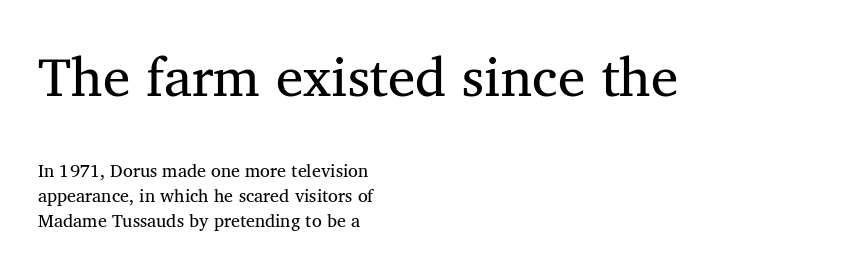
Q: Is the text bold? A: No.
Q: Is the text italic (slanted)? A: No, it is upright.
Q: Is the typeface a serif or a sans-serif typeface? A: Serif.
Q: Is the text underlined? A: No.
Q: How is the paragraph aligned? A: Left-aligned.
Q: Is the spacing between letters normal or unusually wide? A: Normal.
Q: Is the spacing between lines tight, normal or loose? A: Normal.
Q: Which block of text is set in a larger size, the first (top) or the second (bottom)? A: The first (top) one.
Q: Width (condensed, normal, or wide)? A: Normal.
Q: Stroke contrast? A: Medium.
Q: x-height? A: Medium.
Q: Monospaced? A: No.
